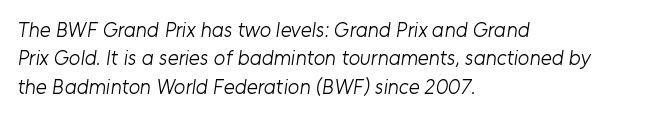
Q: Is the text bold? A: No.
Q: Is the text underlined? A: No.
Q: How is the paragraph aligned? A: Left-aligned.
Q: Is the spacing between letters normal or unusually wide? A: Normal.
Q: Is the spacing between lines tight, normal or loose? A: Normal.
